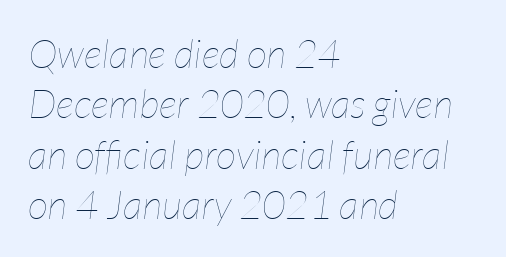
The image shows 40 px thin, condensed type, italic (leaning right); set left-aligned, normal line spacing (1.26x), normal letter spacing, not underlined; low stroke contrast and a medium x-height.
